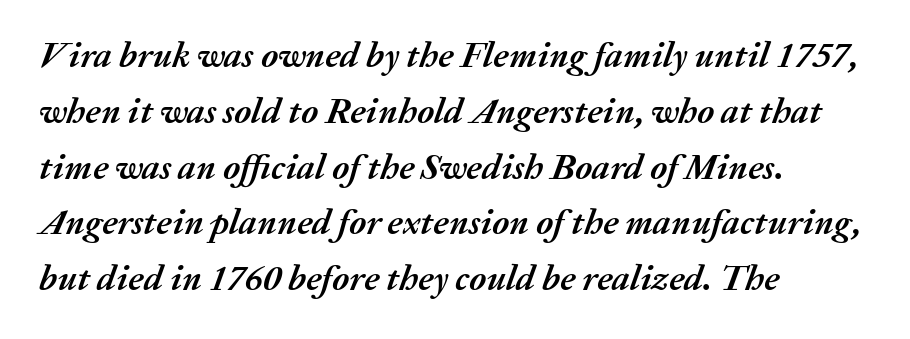
The image shows 36 px semibold type, italic (leaning right); set left-aligned, normal line spacing (1.55x), normal letter spacing, not underlined; medium stroke contrast and a medium x-height.
